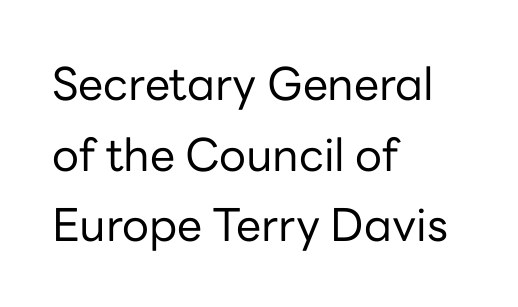
{"serif": "no", "italic": "no", "bold": "no", "weight": "regular", "width": "normal", "stroke_contrast": "low", "x_height": "medium", "monospaced": "no", "underline": "no", "align": "left", "line_spacing": "normal", "line_spacing_ratio": 1.57, "letter_spacing": "normal", "letter_spacing_em": 0.0, "glyph_px": 45}
